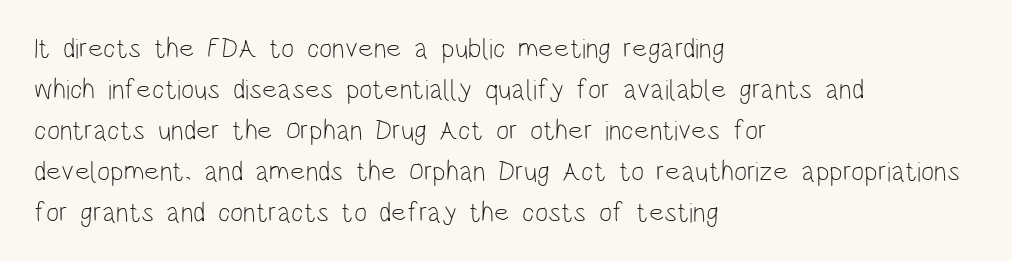
Caption: standard tracking, unaltered. Note: no serifs on the glyphs. The passage shown stacks its lines at a standard gap. Each letter keeps its own natural width here, so spacing adapts to shape. Is the stroke heavy? The answer is a plain regular-or-lighter.
